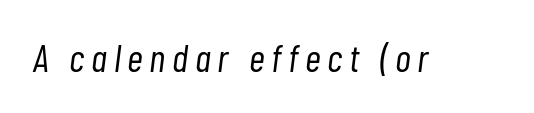
The image shows 39 px light, condensed type, italic (leaning right); set not underlined; low stroke contrast and a medium x-height.
